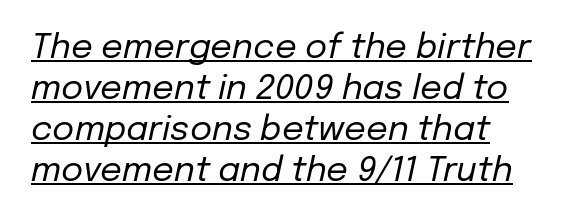
The typesetter has applied underlining to the passage shown. The characters are drawn with everyday or finer stroke widths. Casual observation: everything's shoved over to the left. The whole block is typeset with a tilt. This sample uses plain, unmodified letter spacing. Character widths vary here, with narrow letters taking less room than wide ones.
